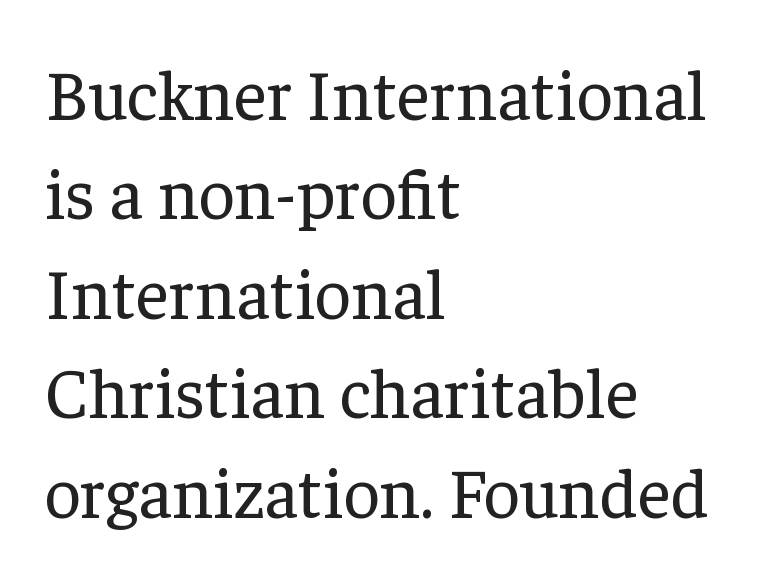
{"serif": "yes", "italic": "no", "bold": "no", "weight": "regular", "width": "normal", "stroke_contrast": "low", "x_height": "medium", "monospaced": "no", "underline": "no", "align": "left", "line_spacing": "normal", "line_spacing_ratio": 1.4, "letter_spacing": "normal", "letter_spacing_em": 0.0, "glyph_px": 71}
